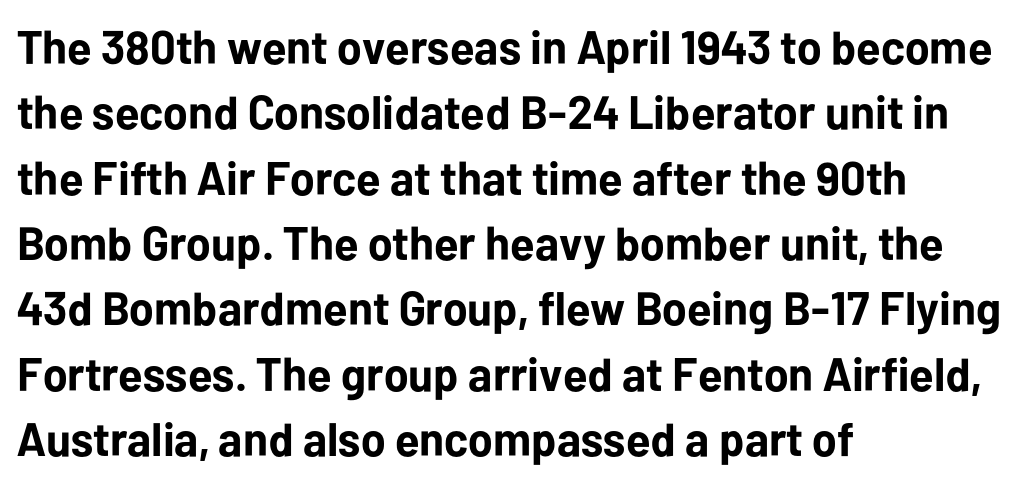
Each glyph is drawn with heavy, bold strokes. Normally led — the rows are evenly, conventionally spaced. Short and long lines alike share a common starting point at left. The foot of each line stays bare and open. These lines are composed in type without serifs. This sample uses an upright cut, with every glyph sitting square on the baseline.
